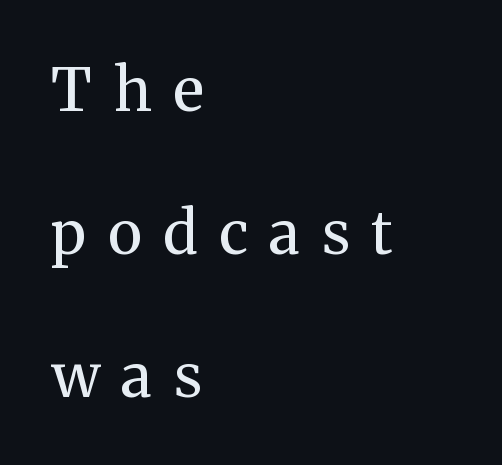
{"serif": "yes", "italic": "no", "bold": "no", "weight": "regular", "width": "normal", "stroke_contrast": "medium", "x_height": "medium", "monospaced": "no", "underline": "no", "align": "left", "line_spacing": "loose", "line_spacing_ratio": 2.38, "letter_spacing": "wide", "letter_spacing_em": 0.36, "glyph_px": 60}
